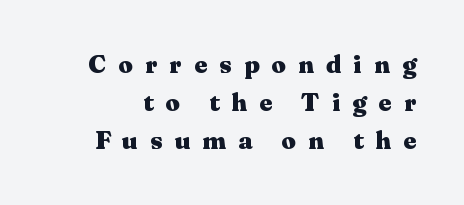
Display-style spreading of the glyphs; the letterfit is very open. What's the leading like? Ordinary, nothing unusual. In terms of posture, this sample is upright. The glyphs have the mass of a bold cut.
